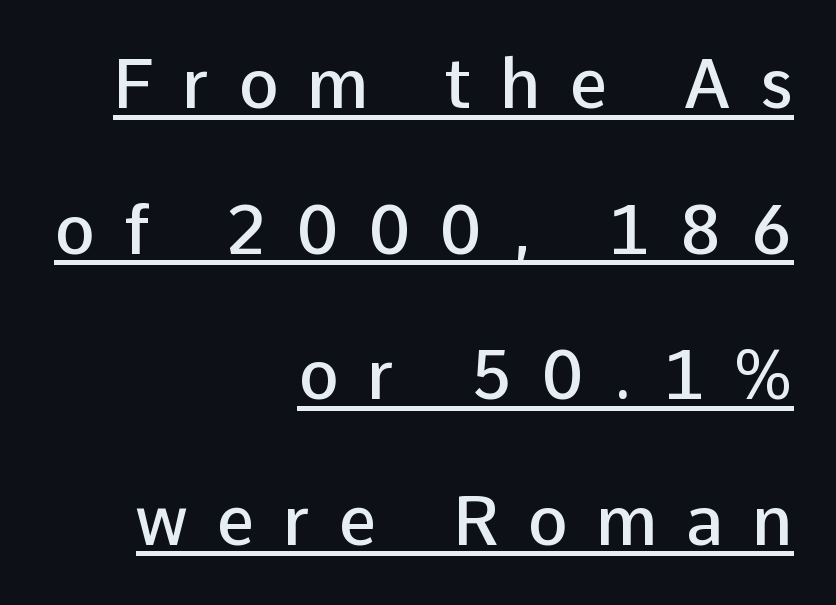
The image shows 68 px semibold sans-serif type, upright; set right-aligned, loose line spacing (2.14x), unusually wide letter spacing (+0.42 em), underlined; low stroke contrast and a medium x-height.
